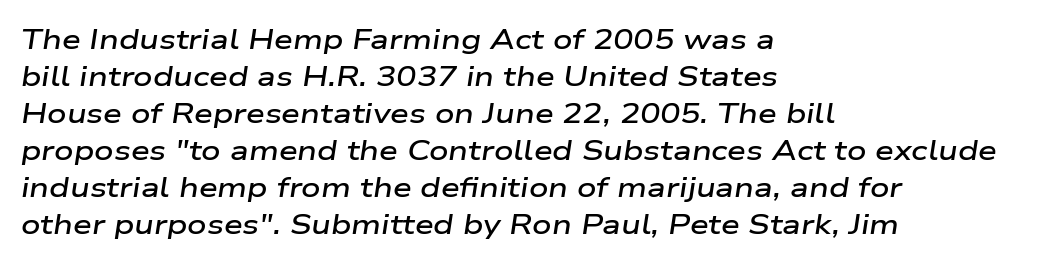
Descender tails drop into unmarked territory. Weight: semibold (demi). Which margin do the lines hug? The left one — the right edge is uneven. This sample uses plain, unmodified letter spacing. The lettering tilts uniformly, giving the passage an italic look. Horizontal bands of white between lines are of average thickness.
